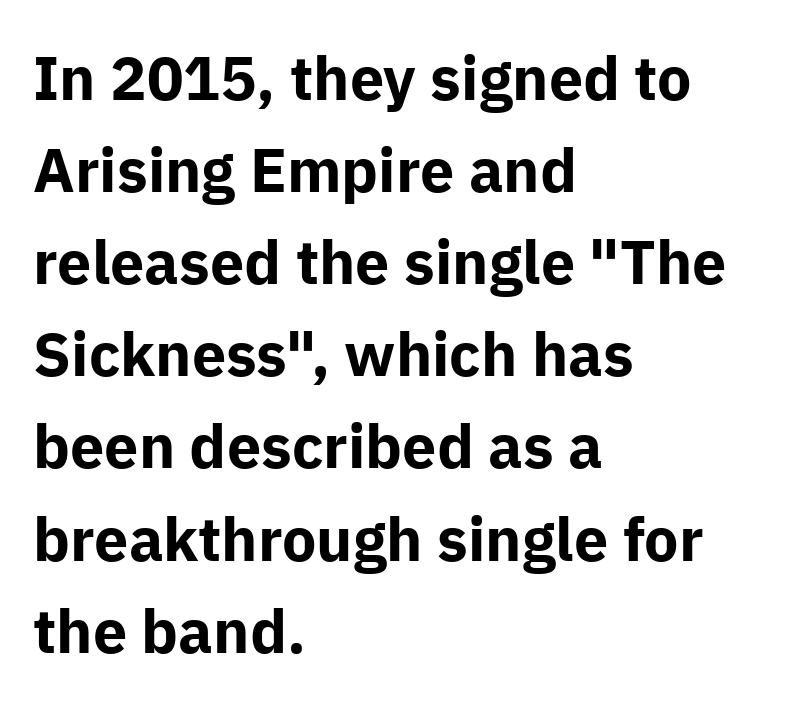
Each letter keeps its own natural width here, so spacing adapts to shape. Baseline-to-baseline distance is the conventional proportion of letter height. Which margin do the lines hug? The left one — the right edge is uneven. Notice how thick the strokes are: this is what a full bold looks like. The passage shown is not underscored anywhere. Caption: standard tracking, unaltered.
